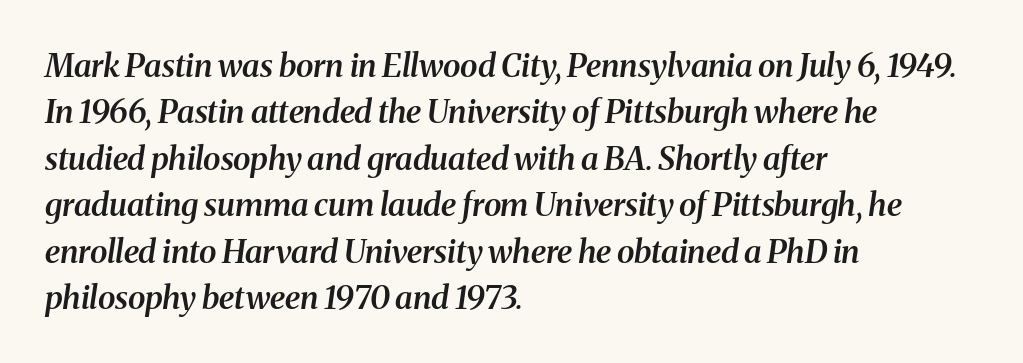
{"serif": "yes", "italic": "yes", "lean": "right", "slant_degrees": 8, "bold": "semi", "weight": "semibold", "width": "normal", "stroke_contrast": "medium", "x_height": "medium", "monospaced": "no", "underline": "no", "align": "left", "line_spacing": "normal", "line_spacing_ratio": 1.45, "letter_spacing": "normal", "letter_spacing_em": 0.0, "glyph_px": 32}
